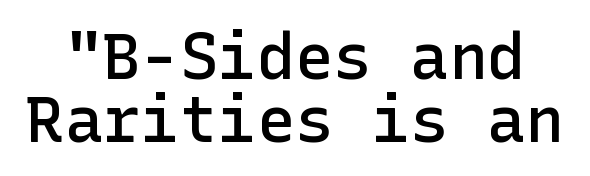
Q: Is the text bold? A: Semi-bold.
Q: Is the text italic (slanted)? A: No, it is upright.
Q: Is the typeface a serif or a sans-serif typeface? A: Sans-serif.
Q: Is the text underlined? A: No.
Q: Is the spacing between letters normal or unusually wide? A: Normal.
Q: Is the spacing between lines tight, normal or loose? A: Tight.
Q: Width (condensed, normal, or wide)? A: Normal.
Q: Stroke contrast? A: Low.
Q: x-height? A: Medium.
